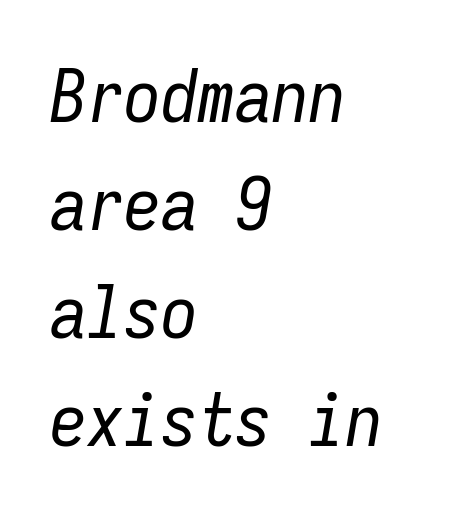
{"italic": "yes", "lean": "right", "slant_degrees": 9, "bold": "no", "weight": "regular", "width": "condensed", "stroke_contrast": "low", "x_height": "medium", "monospaced": "yes", "underline": "no", "align": "left", "line_spacing": "normal", "line_spacing_ratio": 1.46, "letter_spacing": "normal", "letter_spacing_em": 0.0, "glyph_px": 74}
